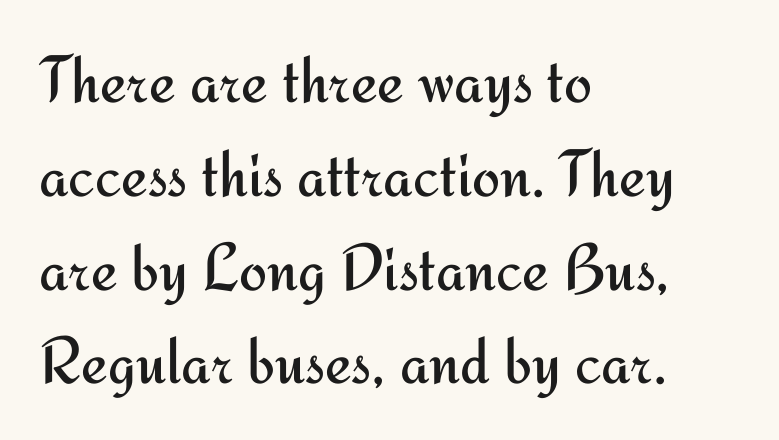
Rendered with straight, roman letterforms. Honestly, the row spacing looks completely unremarkable. Letter spacing: default. No letter is thick-stroked: the sample isn't bold. Every row of glyphs begins at an identical x-position on the left. Letters rest on an invisible, unmarked baseline.
